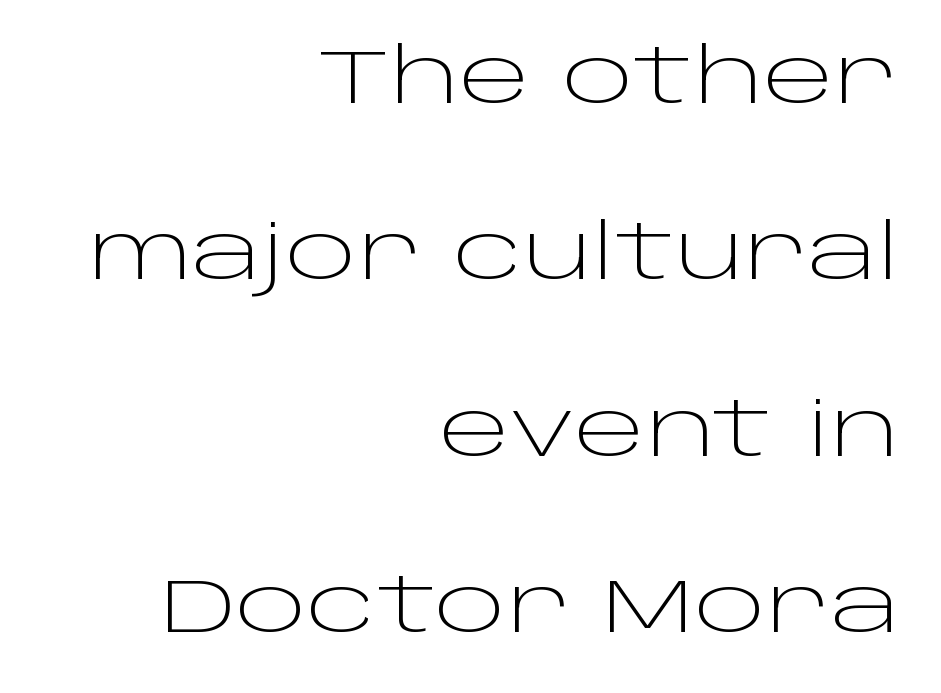
You can tell from the bare stems that sans-serif type was used. The ragged edge is on the left, which tells us the setting is flush right. The face used here is rendered with its standard letterfit. What's the leading like? Stretched, with rows far apart. Do the characters align in a grid? No, the font is proportional. Only glyphs here, with clear space below each row.
